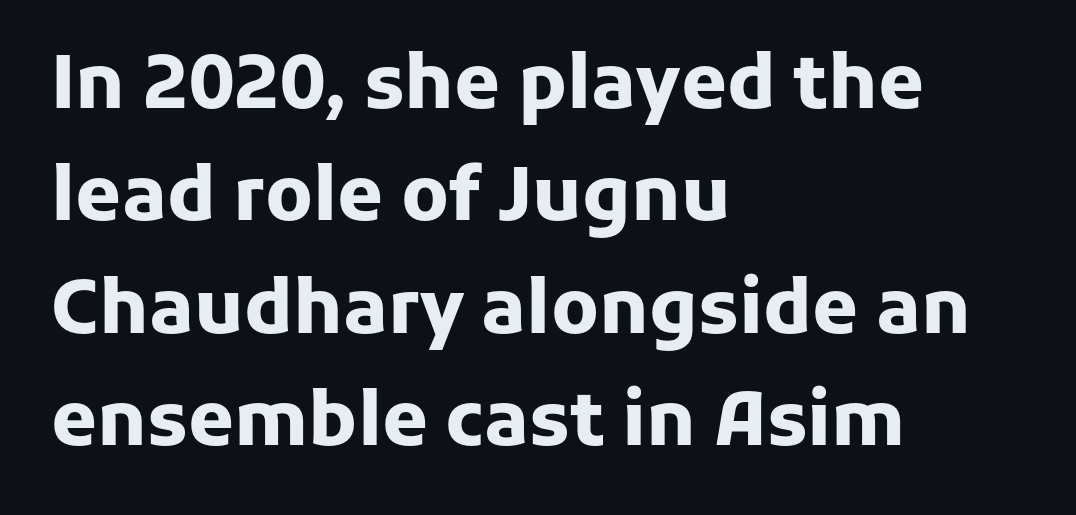
Words appear dense and cohesive because spacing is normal. Vertical spacing — default. Posture: straight, roman, zero tilt. A classic flush-left, rag-right setting is used for this passage. No word sits above an underline.
